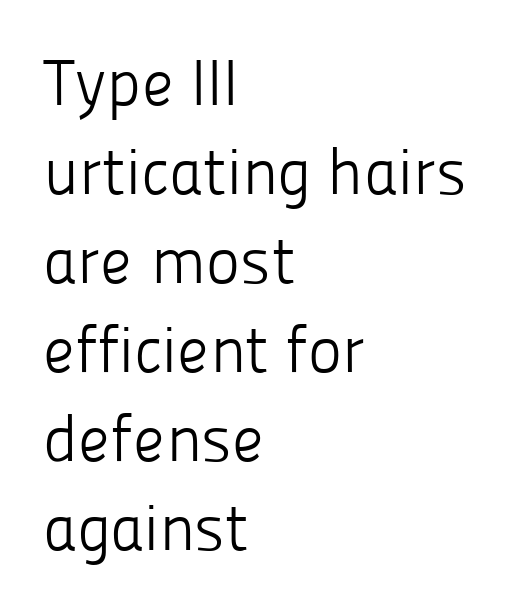
The gap between lines stays unmarked. Students, note that the glyphs here touch the page at normal intervals. Layout note: lines flush left. Are there feet on the stems? There aren't — it's a sans. Honestly, the row spacing looks completely unremarkable.
